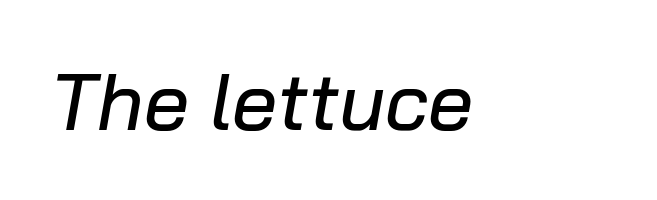
The image shows 80 px text type, italic (leaning right); set normal letter spacing, not underlined; low stroke contrast and a medium x-height.
